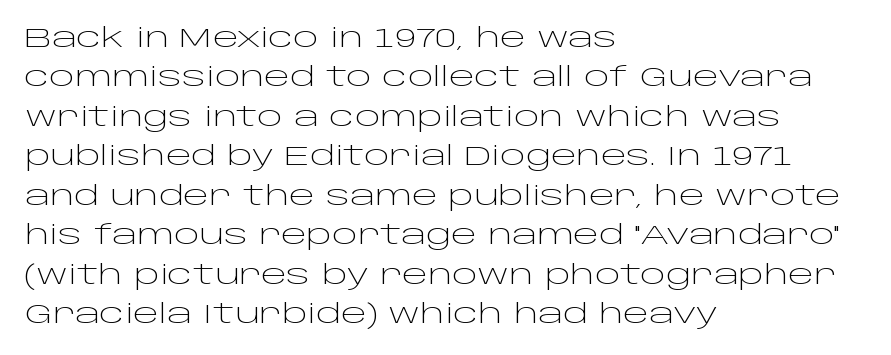
Q: Is the text bold? A: No.
Q: Is the text italic (slanted)? A: No, it is upright.
Q: Is the text underlined? A: No.
Q: How is the paragraph aligned? A: Left-aligned.
Q: Is the spacing between letters normal or unusually wide? A: Normal.
Q: Is the spacing between lines tight, normal or loose? A: Normal.
